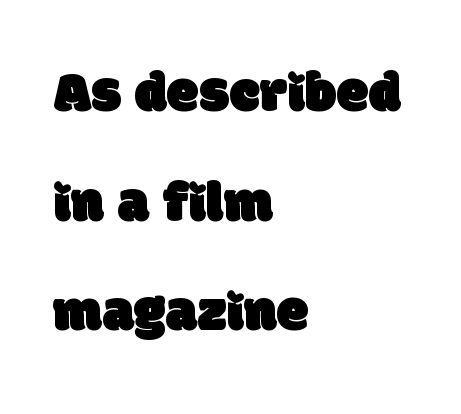
{"serif": "no", "width": "normal", "stroke_contrast": "low", "x_height": "large", "monospaced": "no", "underline": "no", "align": "left", "line_spacing_ratio": 1.89, "letter_spacing": "normal", "letter_spacing_em": 0.0, "glyph_px": 58}
